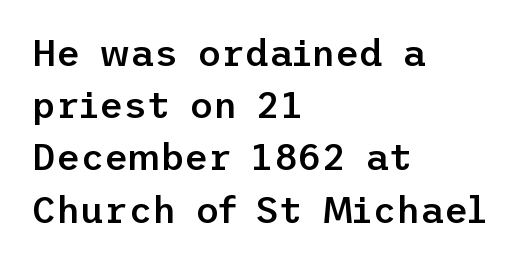
{"serif": "no", "italic": "no", "bold": "semi", "weight": "semibold", "width": "normal", "stroke_contrast": "low", "x_height": "medium", "underline": "no", "align": "left", "line_spacing": "normal", "line_spacing_ratio": 1.41, "letter_spacing": "normal", "letter_spacing_em": 0.0, "glyph_px": 37}
